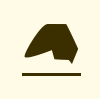
Spacing between characters has been opened up far beyond the box default. These lines are composed in type without serifs. The letters advance in unequal steps, a hallmark of proportional type. These characters rest on top of a visible drawn line.
